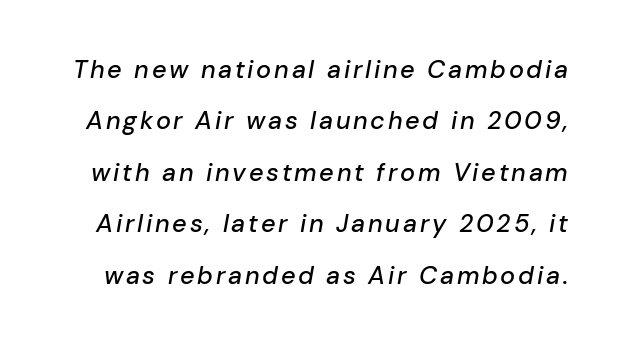
The image shows 25 px text type, italic (leaning right); set loose line spacing (2.06x), not underlined.
